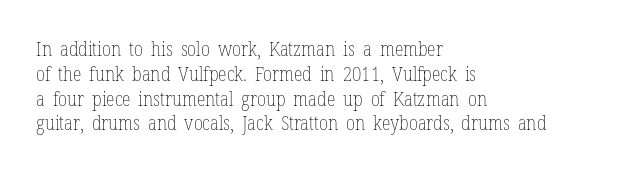
Each stroke keeps to a modest, everyday thickness or less. The type is set solid horizontally, with unmodified tracking. Italic: no, the glyphs are upright roman. In CSS terms this would be text-align: left.
